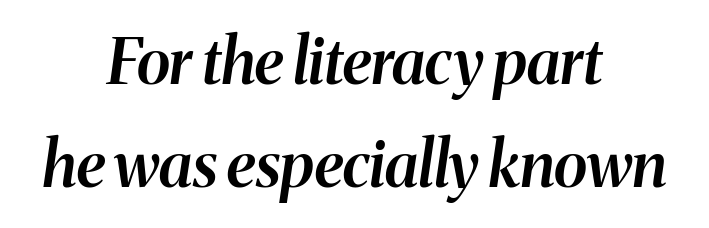
{"italic": "yes", "lean": "right", "slant_degrees": 8, "bold": "semi", "weight": "semibold", "width": "normal", "stroke_contrast": "medium", "x_height": "medium", "monospaced": "no", "underline": "no", "align": "center", "line_spacing": "normal", "line_spacing_ratio": 1.64, "letter_spacing": "normal", "letter_spacing_em": 0.0, "glyph_px": 63}
